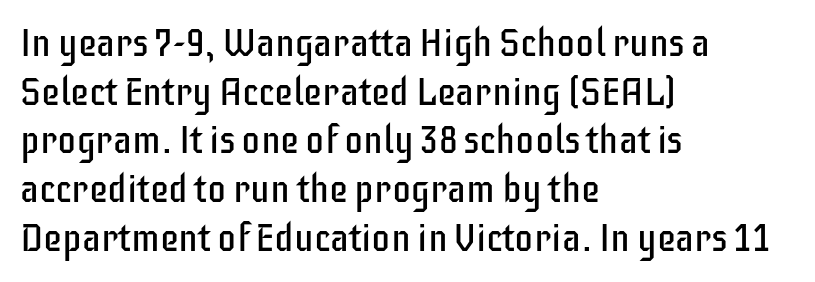
Q: Is the text bold? A: No.
Q: Is the text italic (slanted)? A: No, it is upright.
Q: Is the typeface a serif or a sans-serif typeface? A: Sans-serif.
Q: Is the text underlined? A: No.
Q: How is the paragraph aligned? A: Left-aligned.
Q: Is the spacing between letters normal or unusually wide? A: Normal.
Q: Is the spacing between lines tight, normal or loose? A: Normal.
Q: Width (condensed, normal, or wide)? A: Condensed.
Q: Stroke contrast? A: Low.
Q: x-height? A: Large.
Q: Monospaced? A: No.
